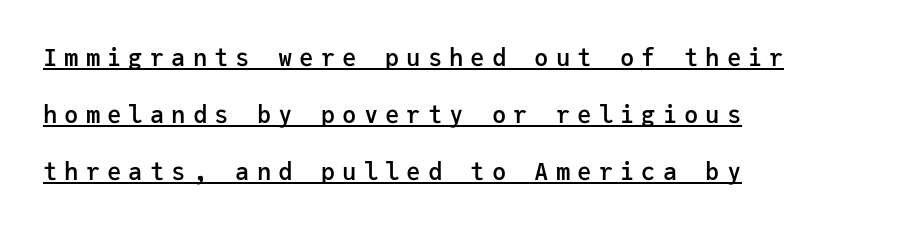
{"italic": "no", "bold": "semi", "underline": "yes", "align": "left", "line_spacing": "loose", "line_spacing_ratio": 2.37, "letter_spacing": "wide", "letter_spacing_em": 0.29, "glyph_px": 24}
